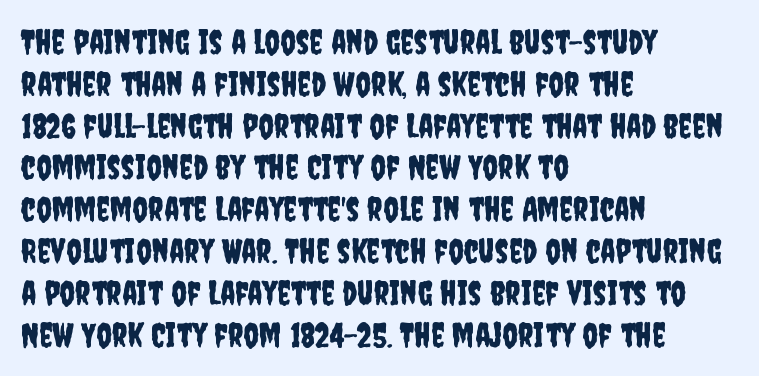
These lines stack with their left ends in a neat column. Here the designer chose a conventional face with non-uniform glyph widths. Just letters on the line, the space beneath them empty. The typography opts for an upright posture over an oblique one.
